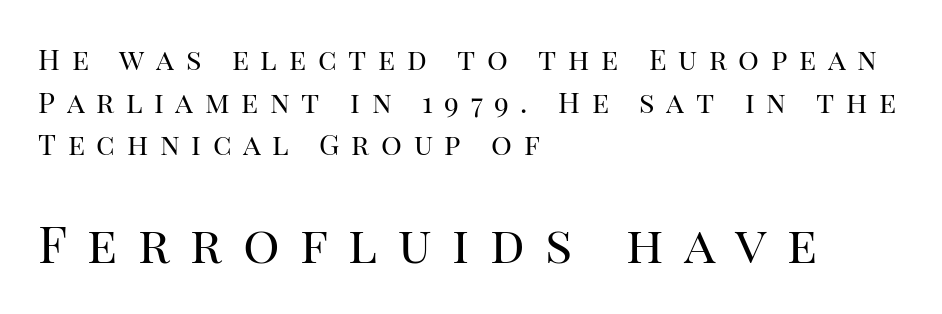
The image shows 51 px regular-weight serif type, upright; set left-aligned, normal line spacing (1.47x), unusually wide letter spacing (+0.4 em), not underlined; the second (bottom) block is 1.76x larger; high stroke contrast and a large x-height.
